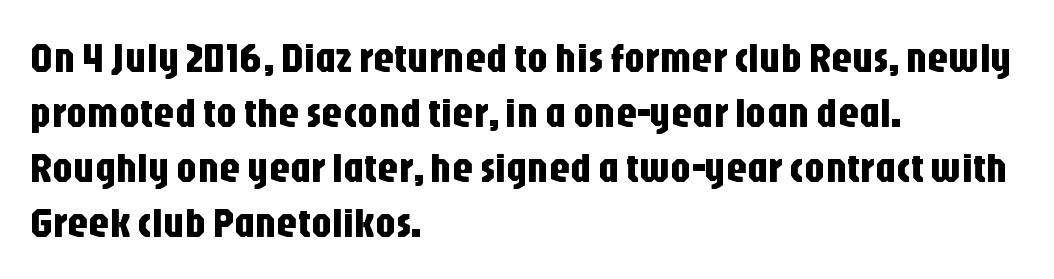
Honestly, the row spacing looks completely unremarkable. Do the characters align in a grid? No, the font is proportional. The baseline area is clear. Posture: upright roman. Does the copy run flush right? No — it runs flush left. Nothing sits at the stroke ends, so this counts as sans-serif.
